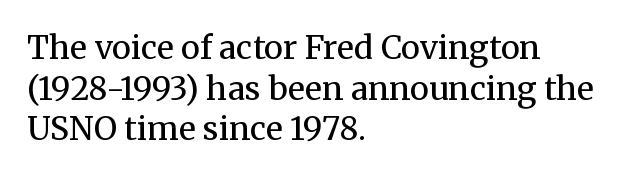
Q: Is the text bold? A: No.
Q: Is the text italic (slanted)? A: No, it is upright.
Q: Is the typeface a serif or a sans-serif typeface? A: Serif.
Q: Is the text underlined? A: No.
Q: How is the paragraph aligned? A: Left-aligned.
Q: Is the spacing between letters normal or unusually wide? A: Normal.
Q: Is the spacing between lines tight, normal or loose? A: Normal.
Q: Width (condensed, normal, or wide)? A: Normal.
Q: Stroke contrast? A: Medium.
Q: x-height? A: Medium.
Q: Monospaced? A: No.
